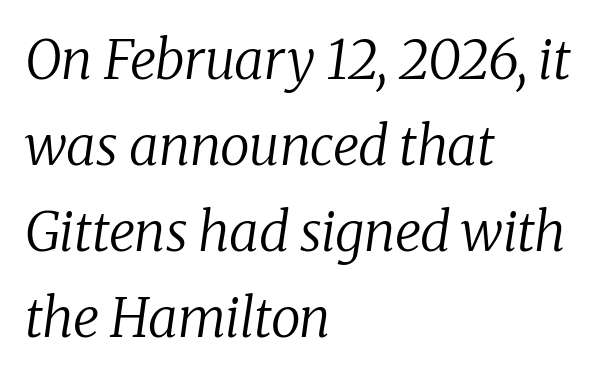
The image shows 54 px regular-weight serif type, italic (leaning right); set left-aligned, normal line spacing (1.59x), normal letter spacing, not underlined; low stroke contrast and a medium x-height.
